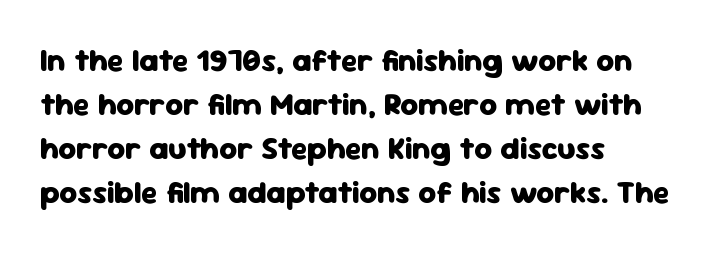
Bold? Absolutely — the strokes are thick and heavy. It's the straight-up-and-down kind of type. The letters carry no serifs — their stems end cleanly without finishing strokes. Honestly, the row spacing looks completely unremarkable. Looks like regular typesetting: each glyph gets only the width it needs.
